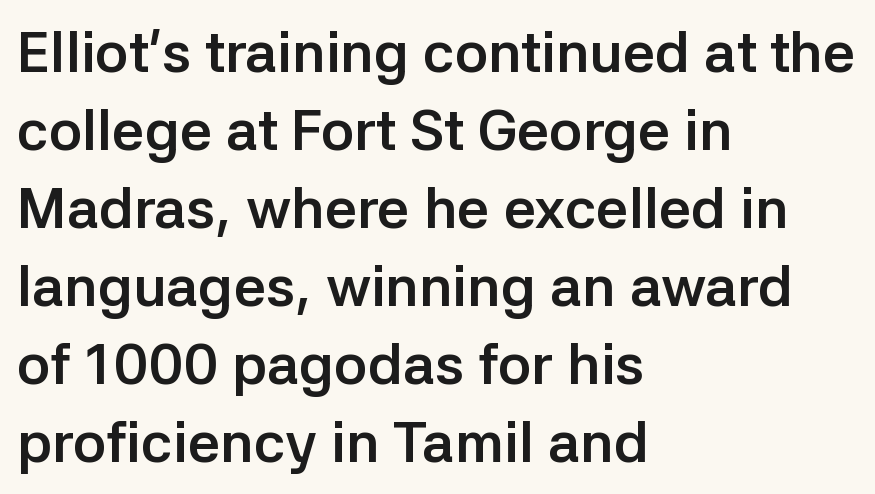
Note the varied advance widths — an 'i' is clearly narrower than an 'm'. The passage is arranged the way most books set body copy — flush left. Between one letter and the next there's only the usual sliver of space. Characters remain perfectly vertical along every line. Weight: bold. Baseline-to-baseline distance is the conventional proportion of letter height.
